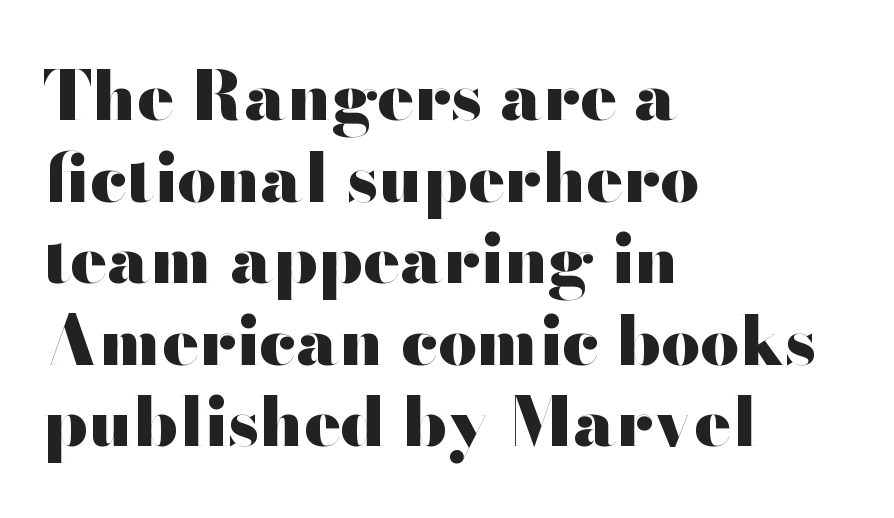
{"serif": "no", "italic": "no", "bold": "yes", "weight": "heavy", "width": "wide", "stroke_contrast": "high", "x_height": "small", "monospaced": "no", "underline": "no", "align": "left", "line_spacing_ratio": 1.2, "letter_spacing": "normal", "letter_spacing_em": 0.0, "glyph_px": 68}
